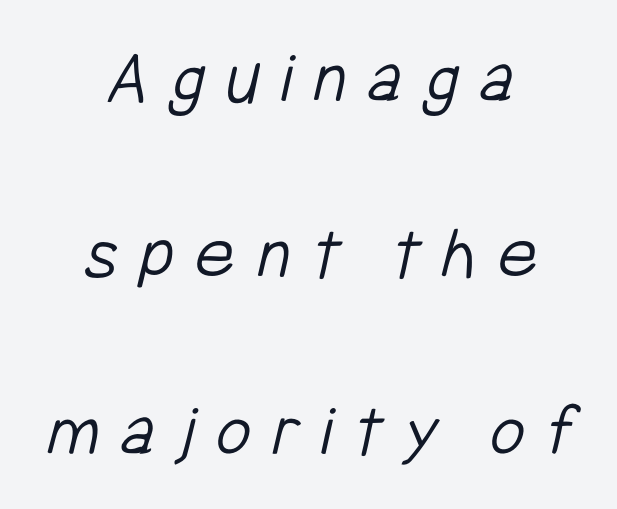
Line starts and ends both wander, symmetrically. Widely set lines give the paragraph a tall, airy silhouette. Descenders are the only things crossing below the line. You could only call the tracking loose — the letters float apart.
